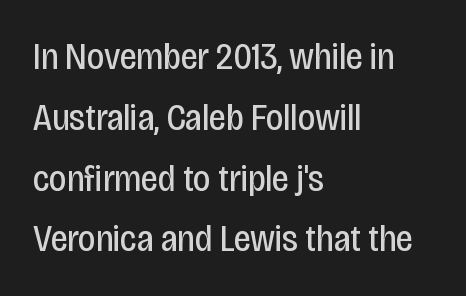
The area under the type is left untouched. Character widths vary here, with narrow letters taking less room than wide ones. Letter spacing: default. Look at the bottom of the vertical strokes: they stop flat, with no serifs. This sample is left-justified, so line endings fall wherever the words run out. Nope, not italic — everything's standing straight.
